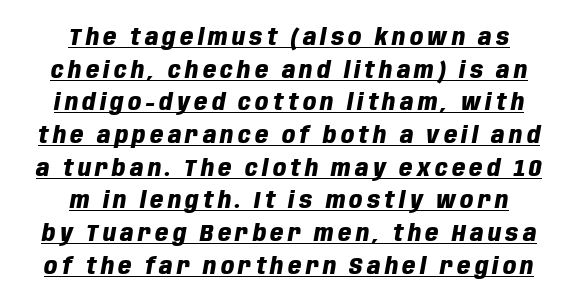
Q: Is the text bold? A: Yes.
Q: Is the text italic (slanted)? A: Yes, it leans right by about 10 degrees.
Q: Is the text underlined? A: Yes.
Q: How is the paragraph aligned? A: Centered.
Q: Is the spacing between lines tight, normal or loose? A: Normal.
